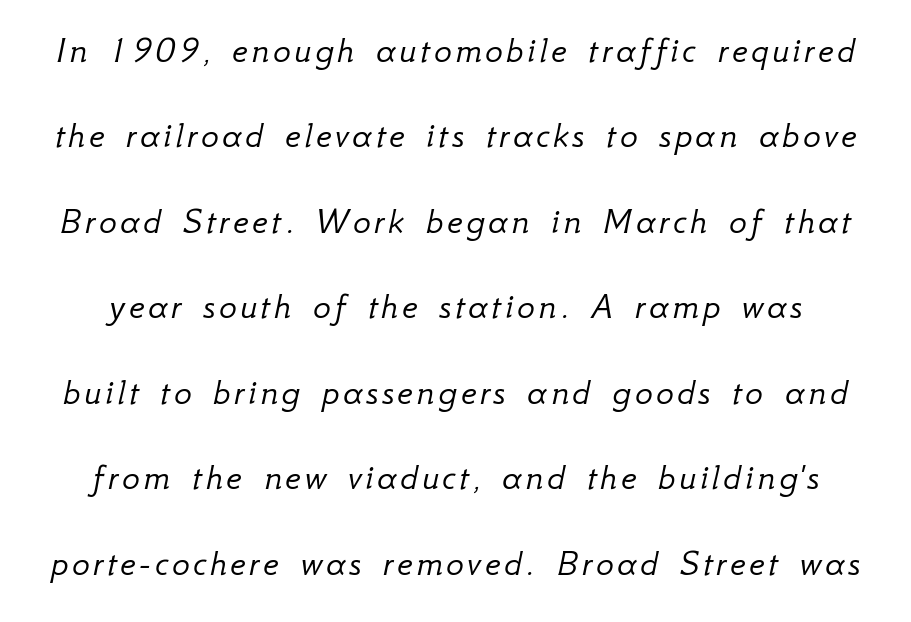
Q: Is the text bold? A: No.
Q: Is the text italic (slanted)? A: Yes, it leans right by about 12 degrees.
Q: Is the text underlined? A: No.
Q: Is the spacing between lines tight, normal or loose? A: Loose.
Q: Width (condensed, normal, or wide)? A: Normal.
Q: Stroke contrast? A: Low.
Q: x-height? A: Small.
Q: Monospaced? A: No.
